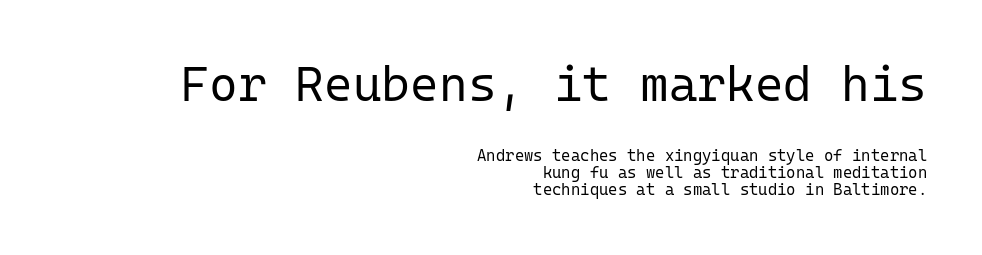
The image shows 49 px regular-weight sans-serif type, upright, monospaced; set right-aligned, tight line spacing (1.06x), normal letter spacing, not underlined; the first (top) block is 3.06x larger; low stroke contrast and a medium x-height.
